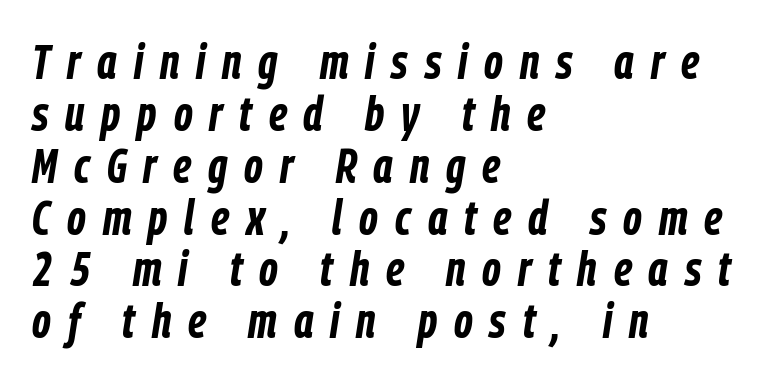
{"italic": "yes", "lean": "right", "slant_degrees": 9, "bold": "yes", "weight": "bold", "width": "condensed", "stroke_contrast": "low", "x_height": "medium", "monospaced": "no", "underline": "no", "align": "left", "line_spacing": "tight", "line_spacing_ratio": 1.08, "letter_spacing": "wide", "letter_spacing_em": 0.35, "glyph_px": 48}
